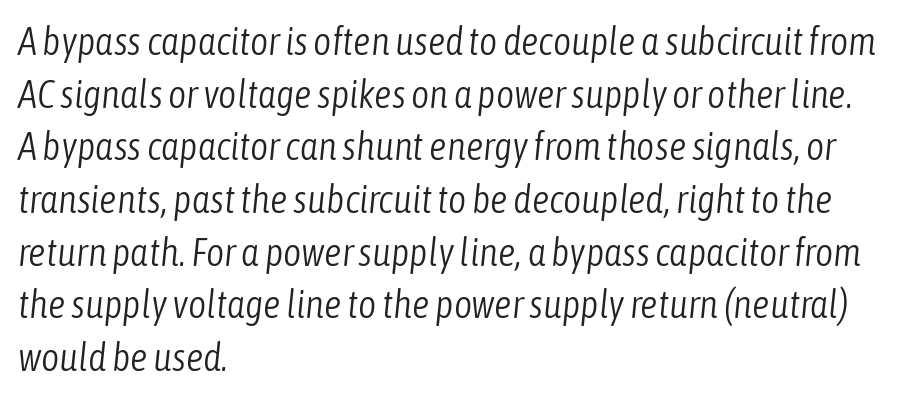
Q: Is the text bold? A: No.
Q: Is the text italic (slanted)? A: Yes, it leans right by about 6 degrees.
Q: Is the text underlined? A: No.
Q: How is the paragraph aligned? A: Left-aligned.
Q: Is the spacing between letters normal or unusually wide? A: Normal.
Q: Is the spacing between lines tight, normal or loose? A: Normal.
Q: Width (condensed, normal, or wide)? A: Condensed.
Q: Stroke contrast? A: Low.
Q: x-height? A: Medium.
Q: Monospaced? A: No.
